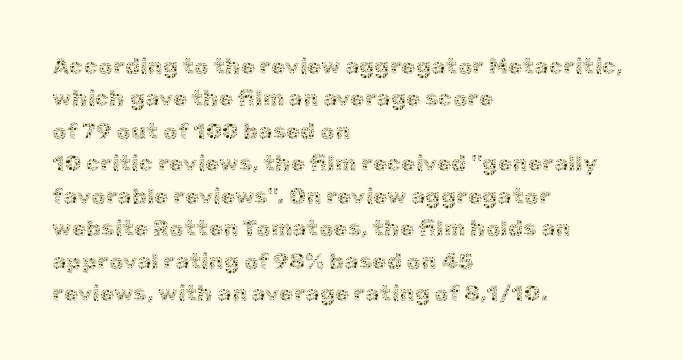
The image shows 23 px text type, upright; set left-aligned, normal line spacing (1.41x), normal letter spacing, not underlined.
